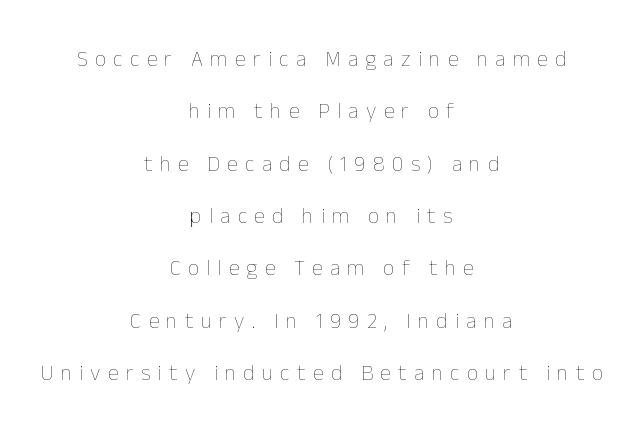
Q: Is the text bold? A: No.
Q: Is the text italic (slanted)? A: No, it is upright.
Q: Is the text underlined? A: No.
Q: How is the paragraph aligned? A: Centered.
Q: Is the spacing between letters normal or unusually wide? A: Unusually wide.
Q: Is the spacing between lines tight, normal or loose? A: Loose.
